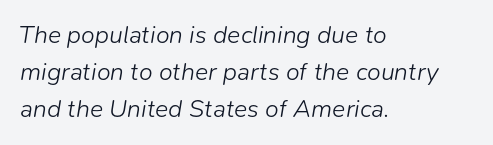
{"italic": "yes", "lean": "right", "slant_degrees": 9, "bold": "no", "underline": "no", "align": "left", "line_spacing": "normal", "line_spacing_ratio": 1.49, "letter_spacing": "normal", "letter_spacing_em": 0.0, "glyph_px": 25}
